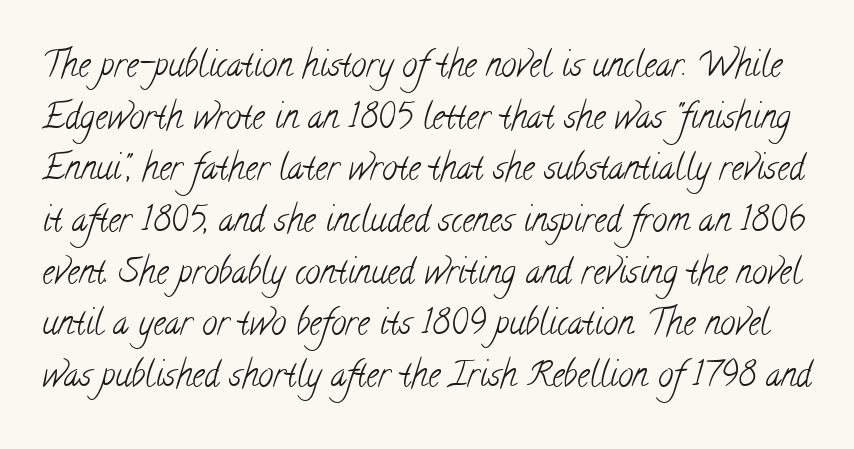
The face used here is proportionally spaced, like ordinary book or web type. This reads as an unemphasized weight, regular at the heaviest. Students, note that the glyphs here touch the page at normal intervals. Rule under the text: the space is simply empty.
